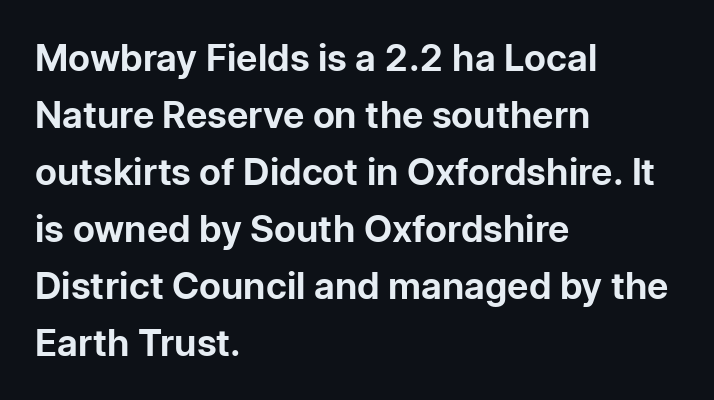
Nothing sits at the stroke ends, so this counts as sans-serif. This rendering leaves character spacing at its baseline value. The compositor pushed each line to the left boundary. These lines are rendered in a variable-pitch font. Students, this is bold: see how much ink each stroke carries.
